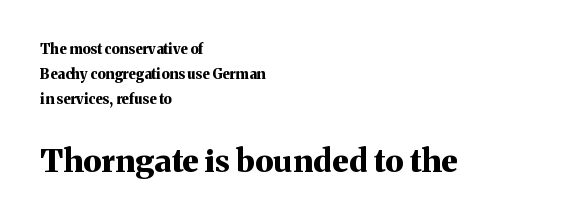
The image shows 32 px bold serif type, upright; set left-aligned, line spacing 1.77x, normal letter spacing, not underlined; the second (bottom) block is 2.29x larger; medium stroke contrast and a medium x-height.
